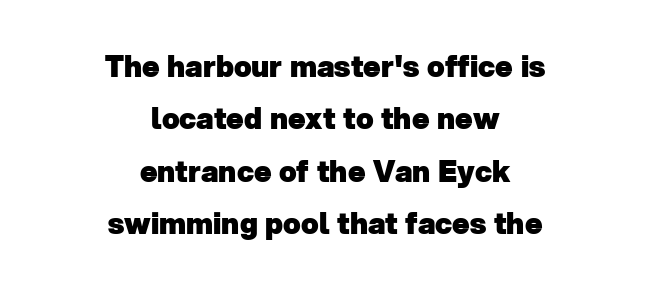
Type without underlining. Is this a sans? Yes — the strokes have no serifs. Here the designer chose a conventional face with non-uniform glyph widths. Alignment: centered.
